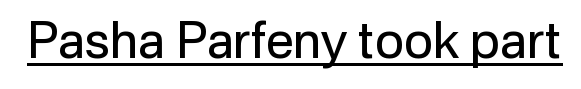
The image shows 50 px regular-weight sans-serif type, upright; set normal letter spacing, underlined; low stroke contrast and a medium x-height.
